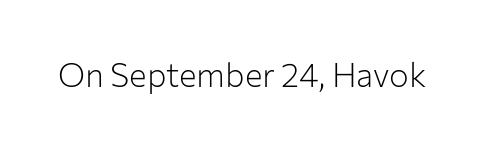
{"serif": "no", "italic": "no", "bold": "no", "weight": "light", "width": "normal", "stroke_contrast": "low", "x_height": "medium", "monospaced": "no", "underline": "no", "letter_spacing": "normal", "letter_spacing_em": 0.0, "glyph_px": 33}
